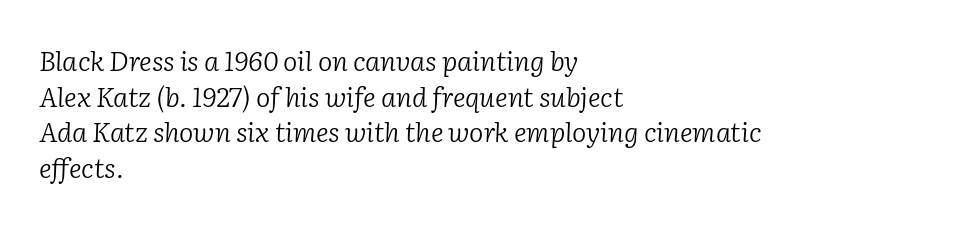
Q: Is the text bold? A: No.
Q: Is the text italic (slanted)? A: Yes, it leans right by about 2 degrees.
Q: Is the text underlined? A: No.
Q: How is the paragraph aligned? A: Left-aligned.
Q: Is the spacing between letters normal or unusually wide? A: Normal.
Q: Is the spacing between lines tight, normal or loose? A: Normal.
